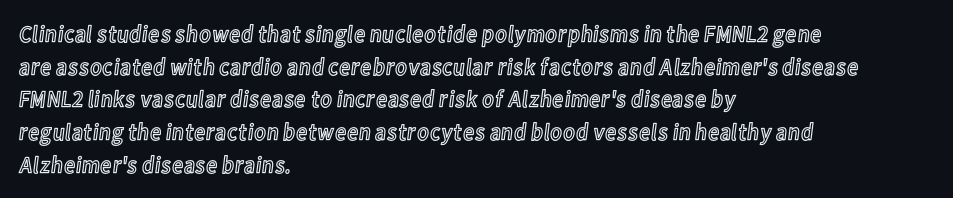
{"underline": "no", "align": "left", "line_spacing": "normal", "line_spacing_ratio": 1.36, "letter_spacing": "normal", "letter_spacing_em": 0.0, "glyph_px": 24}
